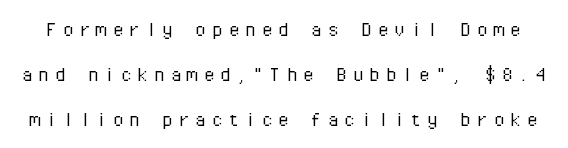
The image shows 23 px text type, upright; set loose line spacing (1.95x), unusually wide letter spacing (+0.22 em), not underlined.
